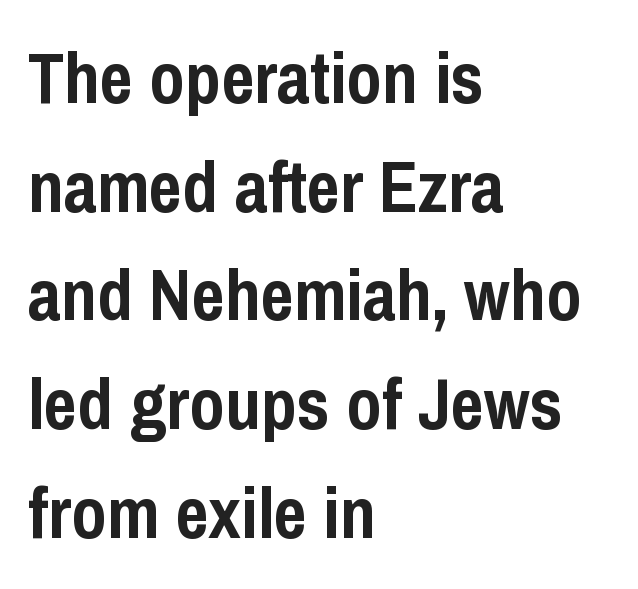
{"serif": "no", "italic": "no", "bold": "yes", "weight": "semibold", "width": "condensed", "stroke_contrast": "low", "x_height": "medium", "monospaced": "no", "underline": "no", "align": "left", "line_spacing": "normal", "line_spacing_ratio": 1.51, "letter_spacing": "normal", "letter_spacing_em": 0.0, "glyph_px": 72}
